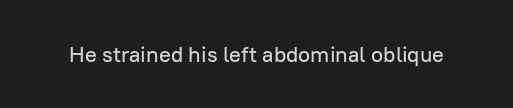
Tall strokes in this sample are plumb rather than angled. Short note: letters normally spaced. Lines of text with bare space underneath.
